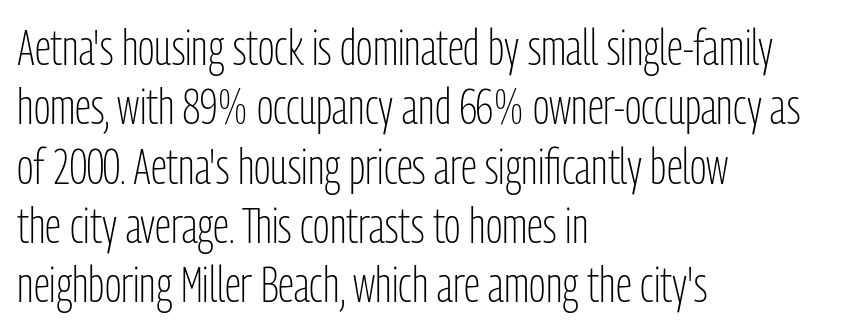
Q: Is the text bold? A: No.
Q: Is the text italic (slanted)? A: No, it is upright.
Q: Is the typeface a serif or a sans-serif typeface? A: Sans-serif.
Q: Is the text underlined? A: No.
Q: How is the paragraph aligned? A: Left-aligned.
Q: Is the spacing between letters normal or unusually wide? A: Normal.
Q: Width (condensed, normal, or wide)? A: Condensed.
Q: Stroke contrast? A: Low.
Q: x-height? A: Medium.
Q: Monospaced? A: No.
